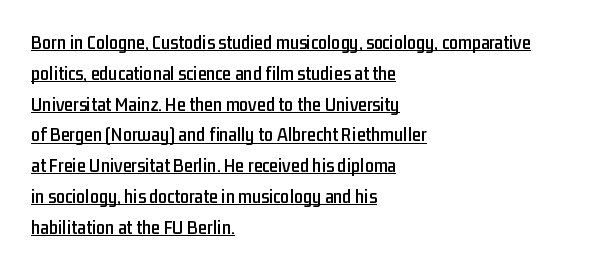
{"italic": "no", "underline": "yes", "align": "left", "line_spacing": "normal", "line_spacing_ratio": 1.54, "letter_spacing": "normal", "letter_spacing_em": 0.0, "glyph_px": 20}
